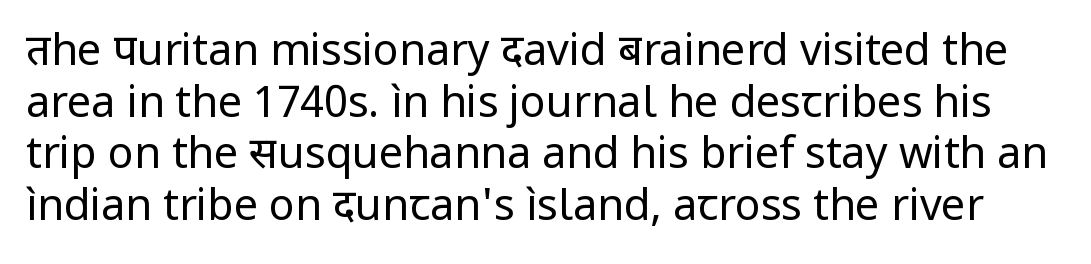
Q: Is the text bold? A: No.
Q: Is the text italic (slanted)? A: No, it is upright.
Q: Is the typeface a serif or a sans-serif typeface? A: Sans-serif.
Q: Is the text underlined? A: No.
Q: Is the spacing between letters normal or unusually wide? A: Normal.
Q: Width (condensed, normal, or wide)? A: Normal.
Q: Stroke contrast? A: Low.
Q: x-height? A: Medium.
Q: Monospaced? A: No.
